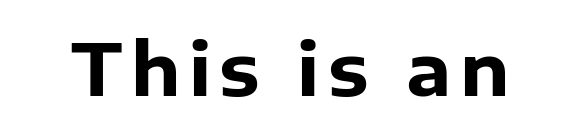
Heavy-handed strokes throughout: this text is bold. Ordinary non-slanted type is in use. Spacing verdict: proportional, widths tailored to each character. Words float on clear page, feet unadorned. Nope, no serifs anywhere on these letters.
